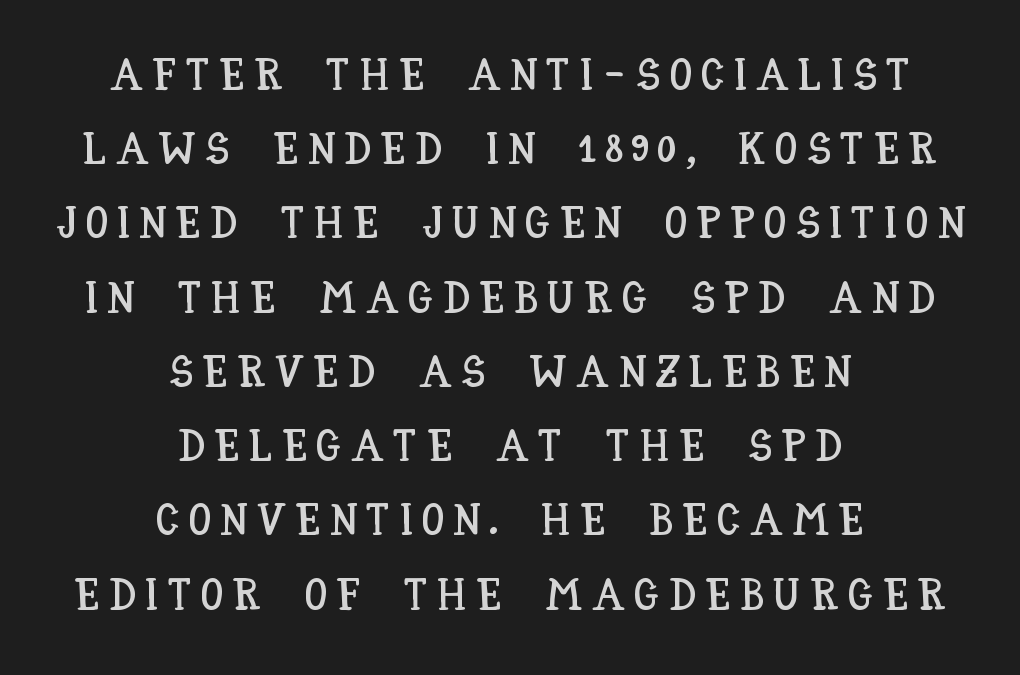
The image shows 45 px condensed type, upright; set centered, normal line spacing (1.65x), unusually wide letter spacing (+0.21 em), not underlined; low stroke contrast and a large x-height.
